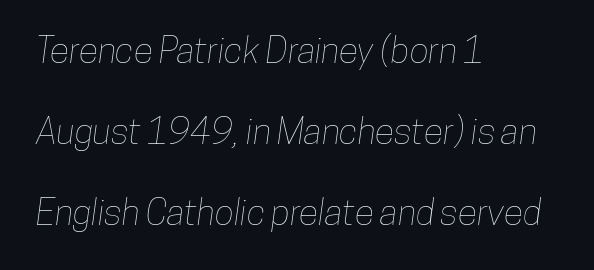
Q: Is the text underlined? A: No.
Q: How is the paragraph aligned? A: Left-aligned.
Q: Is the spacing between letters normal or unusually wide? A: Normal.
Q: Is the spacing between lines tight, normal or loose? A: Loose.
Q: Width (condensed, normal, or wide)? A: Condensed.
Q: Stroke contrast? A: Low.
Q: x-height? A: Medium.
Q: Monospaced? A: No.
